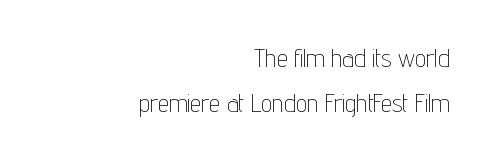
Q: Is the text bold? A: No.
Q: Is the text italic (slanted)? A: No, it is upright.
Q: Is the text underlined? A: No.
Q: How is the paragraph aligned? A: Right-aligned.
Q: Is the spacing between letters normal or unusually wide? A: Normal.
